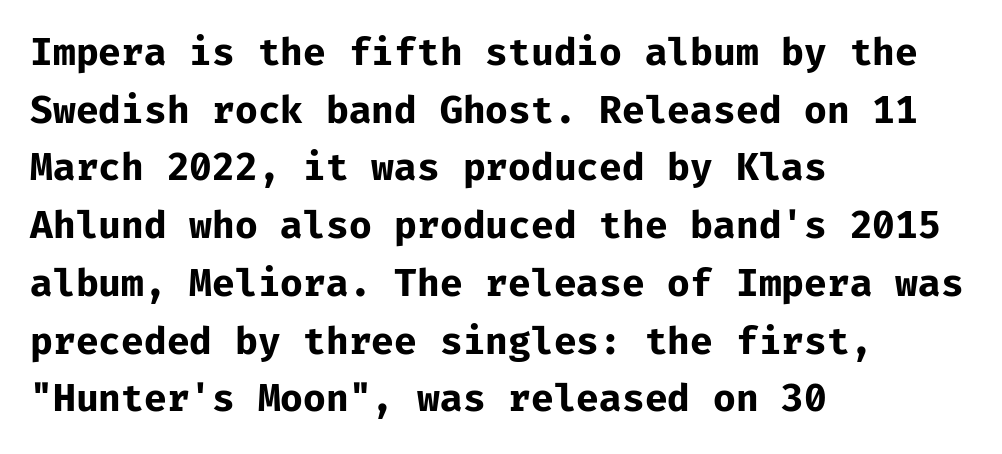
Grotesque or geometric, the face here clearly has no serifs. Visually the block forms a straight wall on the left and a jagged coastline on the right. You can tell it's not italic because the verticals are truly vertical. Underlining? Definitely not there. Notice how descenders clear the ascenders below comfortably — that's standard leading. Look at the stroke-to-counter ratio: heavy, a bold.
